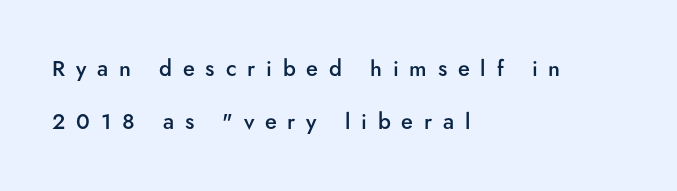
{"italic": "no", "bold": "semi", "underline": "no", "align": "left", "line_spacing": "loose", "line_spacing_ratio": 2.41, "letter_spacing": "wide", "letter_spacing_em": 0.49, "glyph_px": 22}
